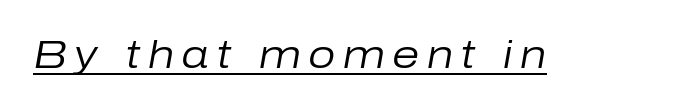
The image shows 39 px regular-weight type, italic (leaning right); set underlined; low stroke contrast and a medium x-height.
